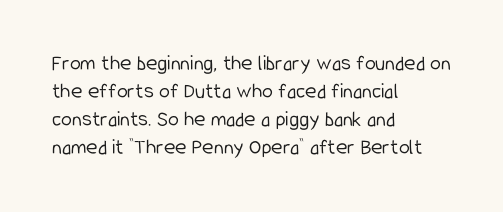
{"italic": "no", "bold": "no", "underline": "no", "align": "left", "line_spacing": "normal", "line_spacing_ratio": 1.28, "letter_spacing": "normal", "letter_spacing_em": 0.0, "glyph_px": 22}
